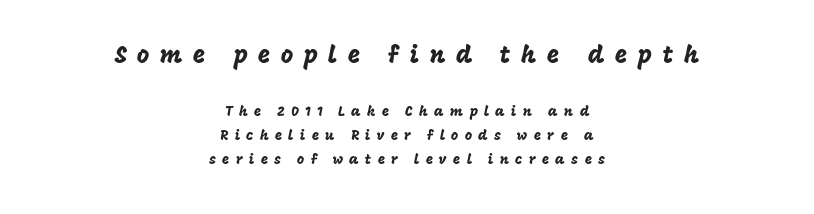
Q: Is the text italic (slanted)? A: Yes.
Q: Is the text underlined? A: No.
Q: How is the paragraph aligned? A: Centered.
Q: Is the spacing between letters normal or unusually wide? A: Unusually wide.
Q: Which block of text is set in a larger size, the first (top) or the second (bottom)? A: The first (top) one.
